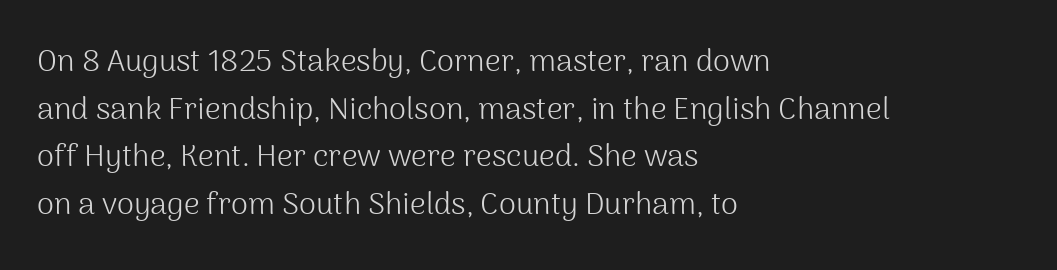
The image shows 31 px light sans-serif type, upright; set left-aligned, normal line spacing (1.54x), normal letter spacing, not underlined; medium stroke contrast and a medium x-height.
